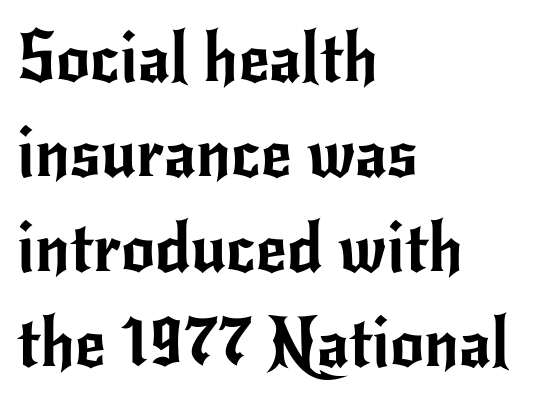
The image shows 67 px sans-serif type, upright; set left-aligned, normal line spacing (1.42x), normal letter spacing, not underlined; low stroke contrast and a small x-height.
